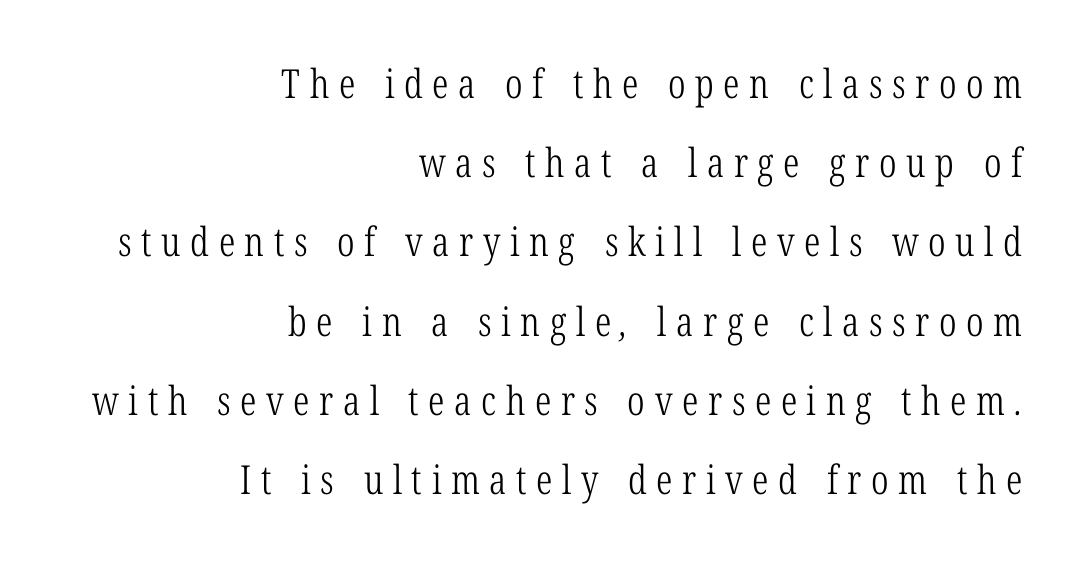
{"serif": "yes", "bold": "no", "weight": "light", "width": "condensed", "stroke_contrast": "low", "x_height": "medium", "monospaced": "no", "underline": "no", "align": "right", "line_spacing": "loose", "line_spacing_ratio": 1.98, "letter_spacing": "wide", "letter_spacing_em": 0.24, "glyph_px": 40}
